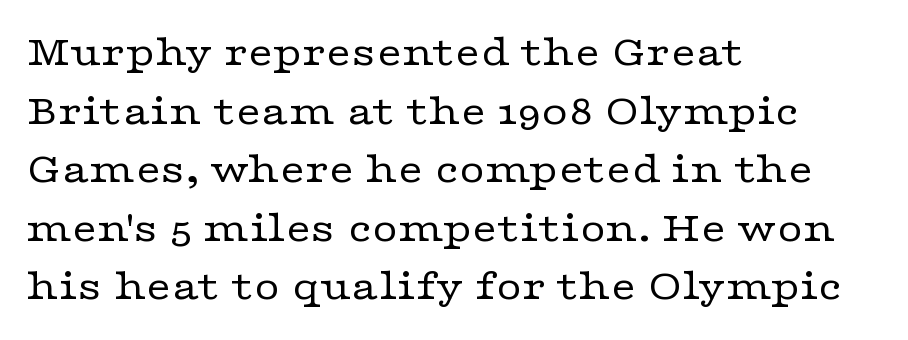
{"serif": "yes", "italic": "no", "bold": "no", "weight": "regular", "width": "wide", "stroke_contrast": "low", "x_height": "medium", "monospaced": "no", "underline": "no", "align": "left", "line_spacing": "normal", "line_spacing_ratio": 1.33, "letter_spacing": "normal", "letter_spacing_em": 0.0, "glyph_px": 44}
